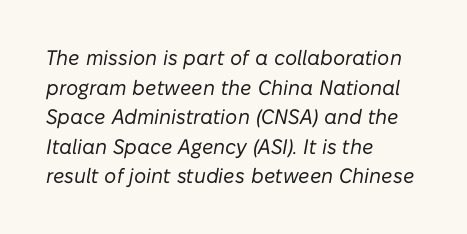
The image shows 21 px text type, italic (leaning right); set left-aligned, normal line spacing (1.41x), normal letter spacing, not underlined.
